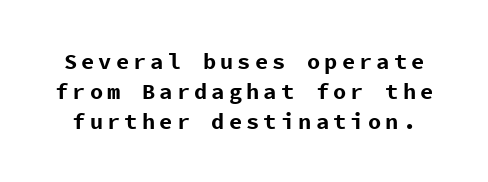
Heavy, bold letterforms. One glance says typical: line gaps are just what's usual. Italic? Not at all — the glyphs are vertical. No word sits above an underline.
